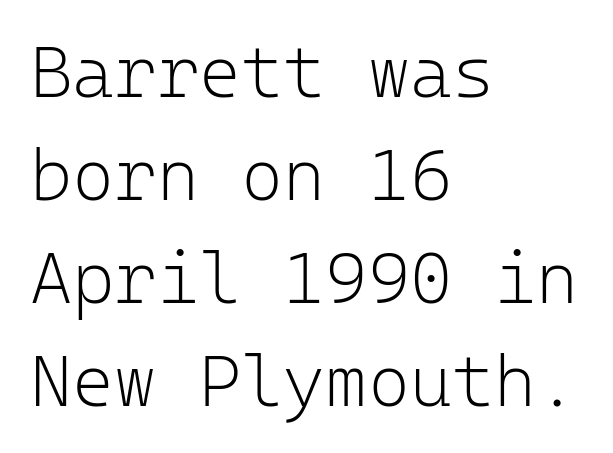
The type sits square on the baseline with zero lean. The text was rendered using a sans face with plain stroke endings. The typesetter chose a ragged-right arrangement here. Rule under the text: the space is simply empty. Each letter, wide or thin by design, is forced into the same width here. In terms of letterspacing, this is plain default setting.
